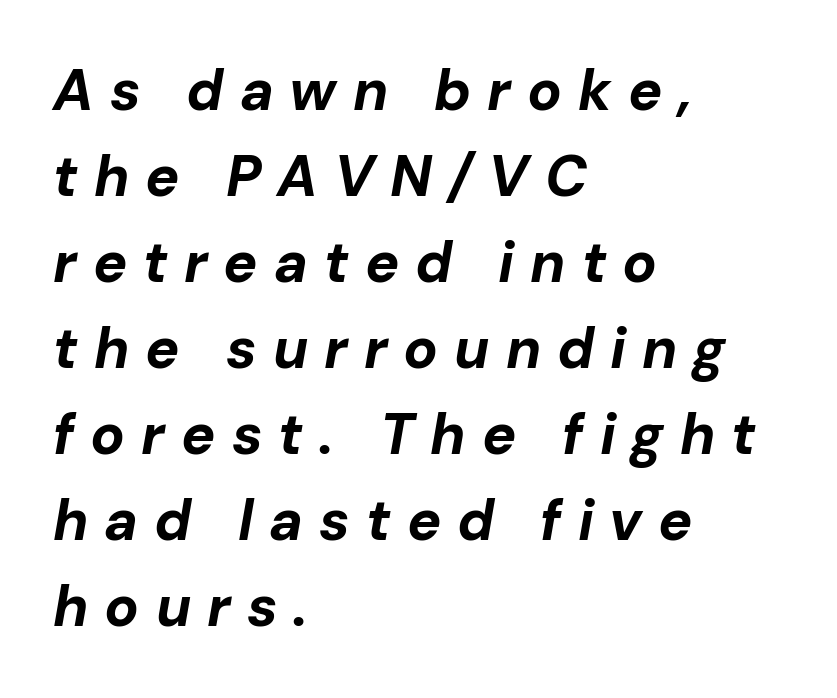
One glance says typical: line gaps are just what's usual. The tracking jumps out immediately: characters are airy and widely separated. The strokes are fattened all the way to bold. The space directly below the letters is spotless. Would a proofreader flag this as italicized? Yes. The face used here is proportionally spaced, like ordinary book or web type.
